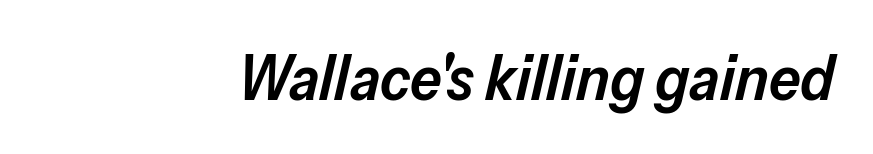
The strokes are fattened partway — semibold, not bold. Think of a printed novel: that variable character pitch is what you see here. Descender tails drop into unmarked territory. Would a proofreader flag this as italicized? Yes. Letter spacing: default.
